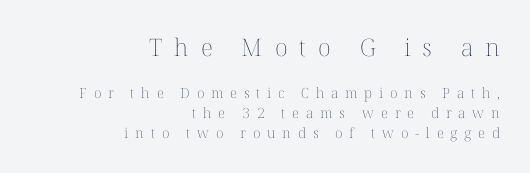
Q: Is the text bold? A: No.
Q: Is the text italic (slanted)? A: No, it is upright.
Q: Is the text underlined? A: No.
Q: How is the paragraph aligned? A: Right-aligned.
Q: Is the spacing between letters normal or unusually wide? A: Unusually wide.
Q: Is the spacing between lines tight, normal or loose? A: Normal.
Q: Which block of text is set in a larger size, the first (top) or the second (bottom)? A: The first (top) one.
